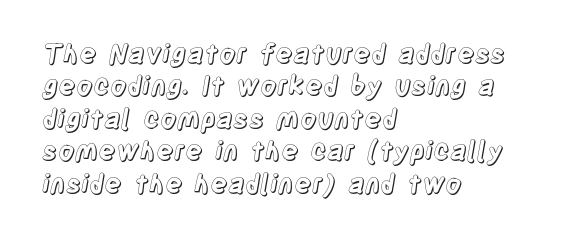
The image shows 26 px text type; set left-aligned, normal line spacing (1.25x), normal letter spacing, not underlined.
